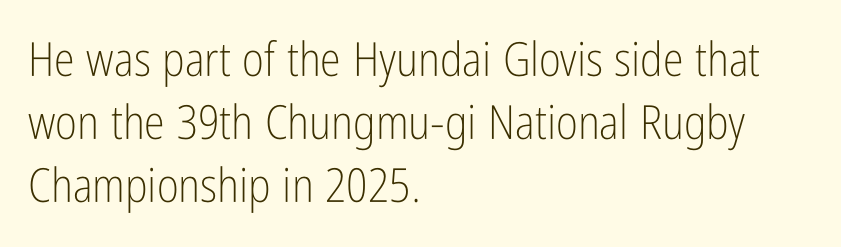
The image shows 47 px light, condensed sans-serif type, upright; set left-aligned, normal line spacing (1.34x), normal letter spacing, not underlined; low stroke contrast and a medium x-height.
